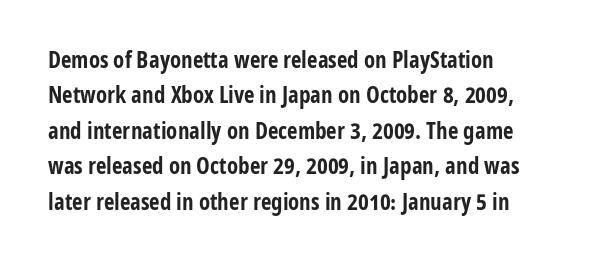
{"italic": "no", "bold": "yes", "underline": "no", "align": "left", "line_spacing": "normal", "line_spacing_ratio": 1.54, "letter_spacing": "normal", "letter_spacing_em": 0.0, "glyph_px": 23}
